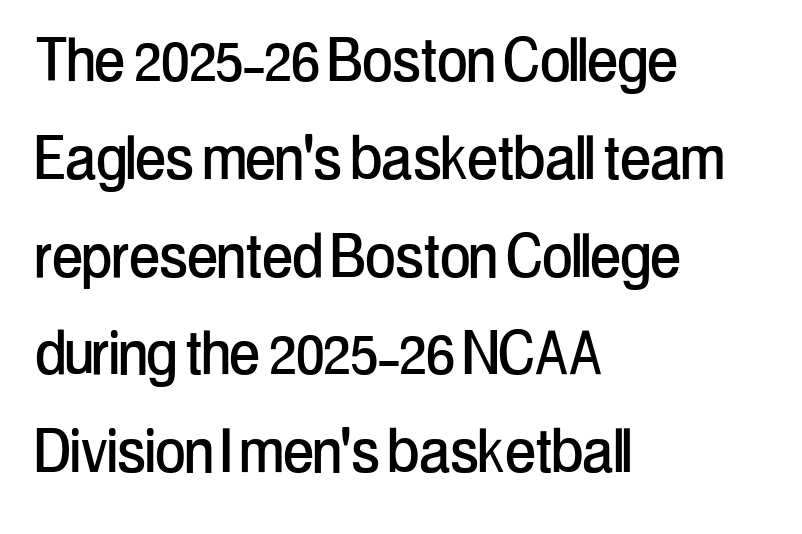
The image shows 73 px condensed sans-serif type, upright; set left-aligned, normal line spacing (1.34x), normal letter spacing, not underlined; low stroke contrast and a medium x-height.
